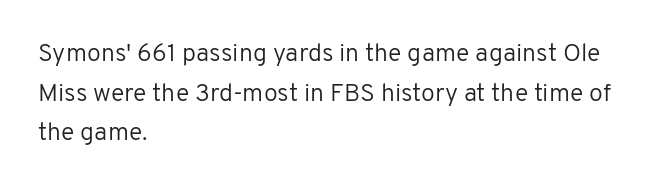
No italicization has been applied; the sample stays upright. Which margin do the lines hug? The left one — the right edge is uneven. Interline gaps are of average width in this sample. Descender tails drop into unmarked territory.
